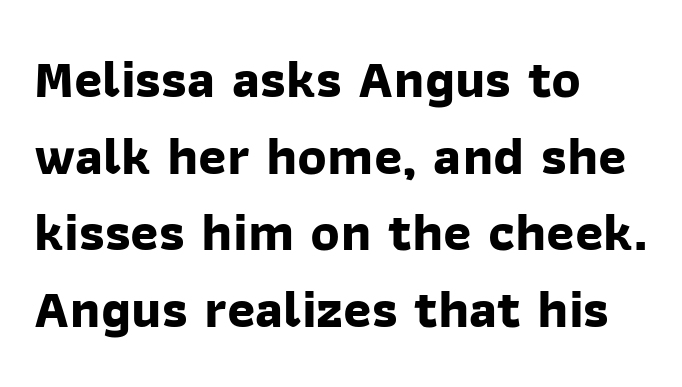
{"serif": "no", "bold": "yes", "weight": "bold", "width": "normal", "stroke_contrast": "low", "x_height": "medium", "monospaced": "no", "underline": "no", "align": "left", "line_spacing": "normal", "line_spacing_ratio": 1.42, "letter_spacing": "normal", "letter_spacing_em": 0.0, "glyph_px": 54}
